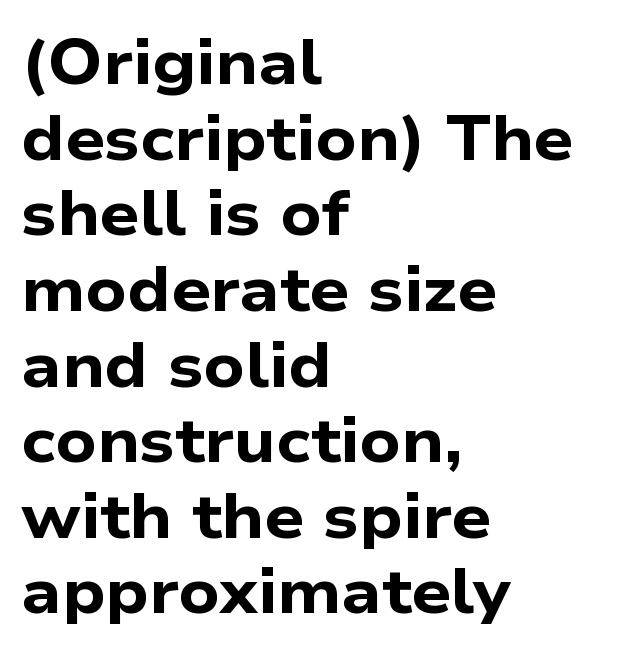
Unlike a traditional serif, this face leaves its strokes unadorned. In terms of weight, the rendering is a true, heavy bold. Underline: absent. Is the letter spacing exaggerated? No — it looks like the ordinary default. Think of a printed novel: that variable character pitch is what you see here.
